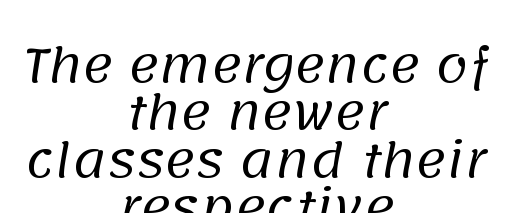
The image shows 47 px regular-weight sans-serif type; set centered, tight line spacing (1.01x), normal letter spacing, not underlined; low stroke contrast and a large x-height.
